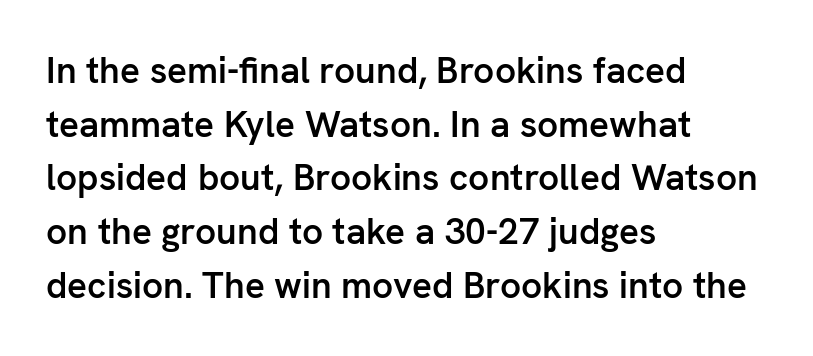
{"serif": "no", "italic": "no", "bold": "semi", "weight": "semibold", "width": "normal", "stroke_contrast": "low", "x_height": "medium", "monospaced": "no", "underline": "no", "align": "left", "line_spacing": "normal", "line_spacing_ratio": 1.45, "letter_spacing": "normal", "letter_spacing_em": 0.0, "glyph_px": 37}
